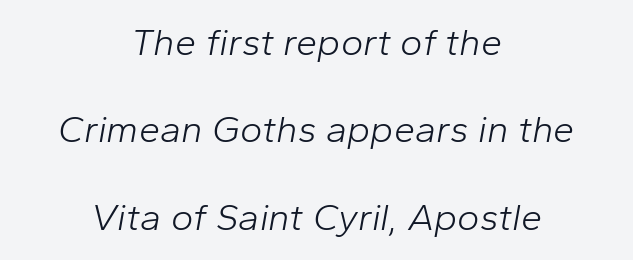
Q: Is the text bold? A: No.
Q: Is the text italic (slanted)? A: Yes, it leans right by about 10 degrees.
Q: Is the text underlined? A: No.
Q: How is the paragraph aligned? A: Centered.
Q: Is the spacing between letters normal or unusually wide? A: Normal.
Q: Is the spacing between lines tight, normal or loose? A: Loose.
Q: Width (condensed, normal, or wide)? A: Normal.
Q: Stroke contrast? A: Low.
Q: x-height? A: Medium.
Q: Monospaced? A: No.
